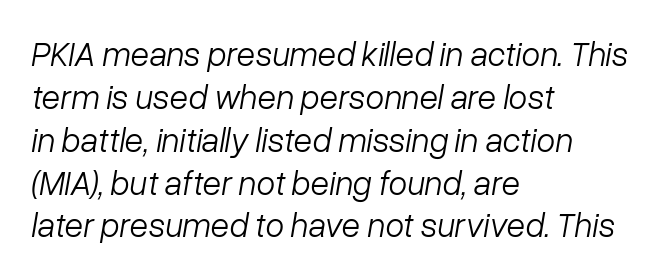
Compared with ordinary roman type, these characters are visibly tilted. The paragraph has a hard left edge and a soft right edge. These lines are rendered in a variable-pitch font. A light-to-regular cut is what we see here. Any mark beneath the type? The region is blank.
